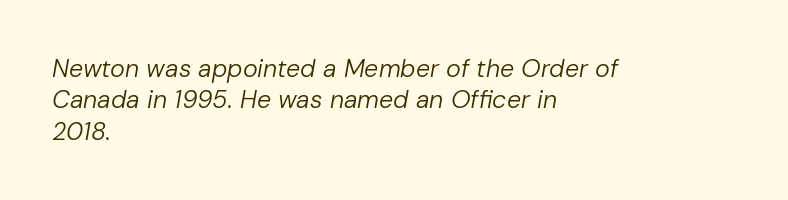
The image shows 25 px text type, italic (leaning right); set left-aligned, normal line spacing (1.26x), normal letter spacing, not underlined.
